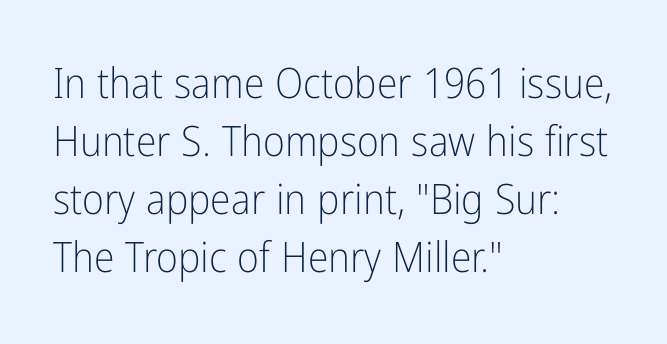
{"serif": "no", "italic": "no", "bold": "no", "weight": "light", "width": "condensed", "stroke_contrast": "low", "x_height": "medium", "monospaced": "no", "underline": "no", "align": "left", "line_spacing": "normal", "line_spacing_ratio": 1.38, "letter_spacing": "normal", "letter_spacing_em": 0.0, "glyph_px": 42}
